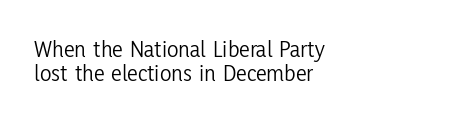
Unlike italic type, these characters show no tilt at all. What's the leading like? Squeezed, with rows nearly overlapping. The weight would be labelled regular, book, light, or lighter still. These lines stack with their left ends in a neat column. The area under the type is left untouched.
